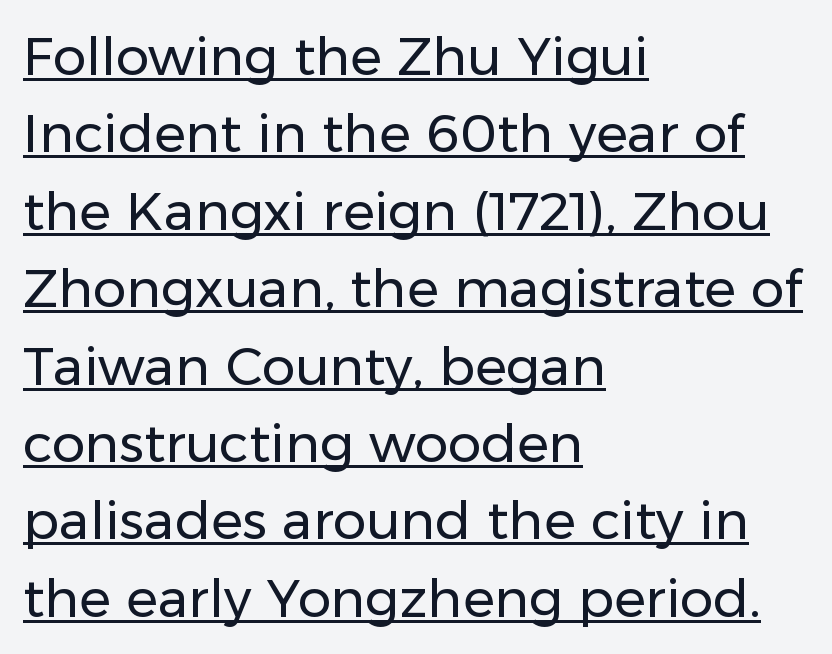
Spacing verdict: proportional, widths tailored to each character. Honestly, the underline is the first thing you notice here. The compositor pushed each line to the left boundary. Tracking here is standard; glyphs follow each other at the usual distance. The leading is moderate, giving the passage an even texture.
